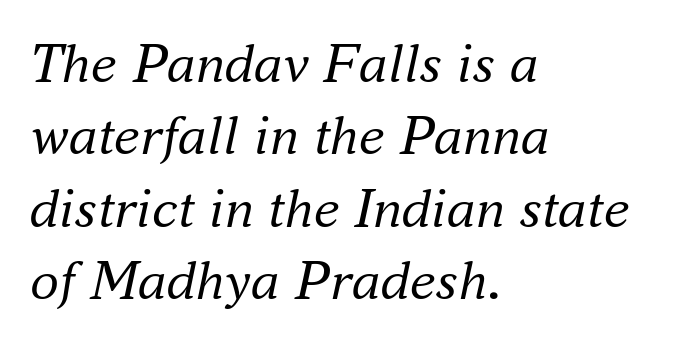
The image shows 58 px regular-weight serif type, italic (leaning right); set left-aligned, normal line spacing (1.25x), normal letter spacing, not underlined; medium stroke contrast and a small x-height.
